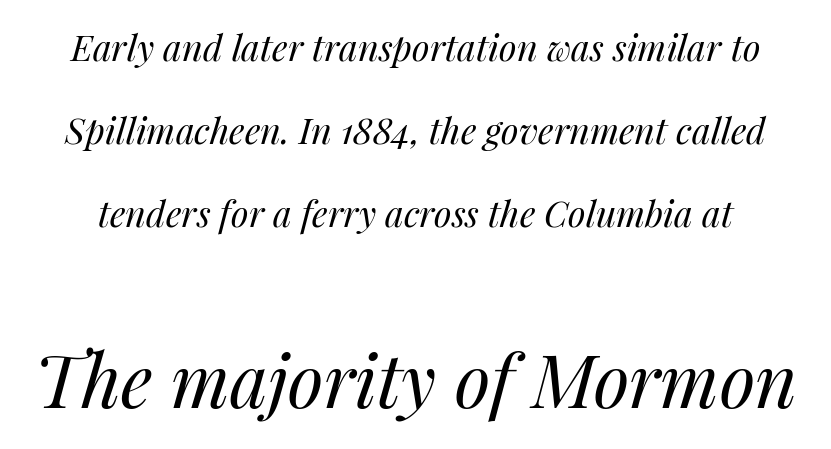
The image shows 73 px regular-weight type, italic (leaning right); set loose line spacing (2.3x), normal letter spacing, not underlined; the second (bottom) block is 2.03x larger; medium stroke contrast and a medium x-height.
